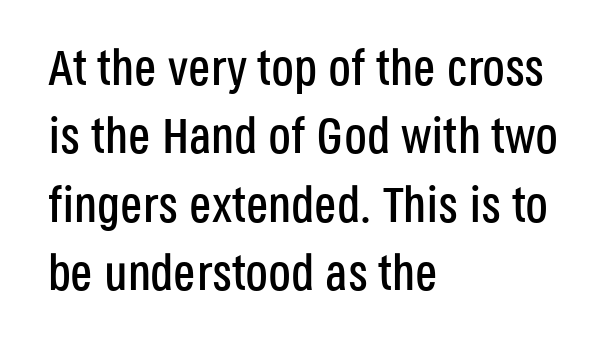
The image shows 50 px condensed sans-serif type, upright; set left-aligned, normal line spacing (1.37x), normal letter spacing, not underlined; low stroke contrast and a large x-height.
